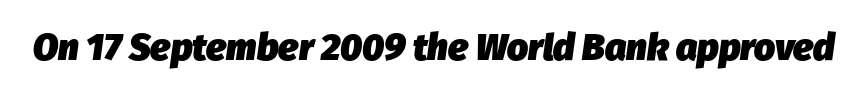
The image shows 37 px heavy type, italic (leaning right); set normal letter spacing, not underlined; low stroke contrast and a medium x-height.
